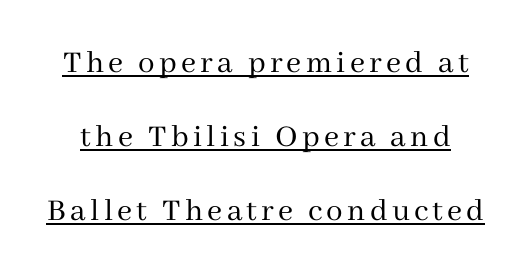
You can tell it's not italic because the verticals are truly vertical. Typographically, this falls in the serif category. Spacing verdict: proportional, widths tailored to each character. The specimen includes a rule beneath the text block's lines. The rendering uses a large line-height, opening up the rows. These glyphs show unthickened strokes, regular width or finer.
